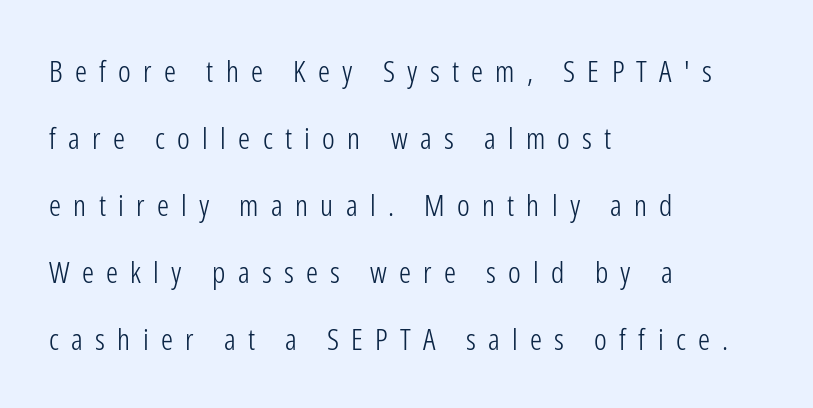
Glance below the letters and you will spot only blank space. No extra ink here — the face is not bold. The vertical gap from one line to the next is large. Is there any slant? The stems are plumb. A student would call this left alignment; a typographer would say flush left, rag right.
